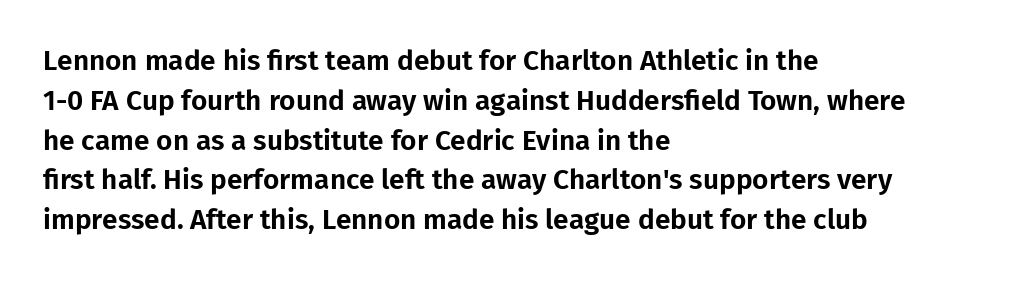
These lines were composed using upright roman letters. What stands out about the letter spacing? Nothing — it is the standard amount. A bare baseline throughout the passage. Are there feet on the stems? There aren't — it's a sans.
